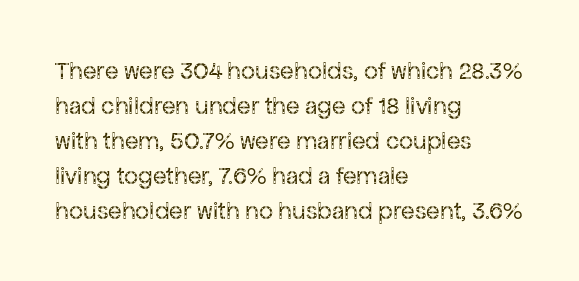
Nobody drew a line under any word here. The passage is arranged the way most books set body copy — flush left. Is the stroke heavy? The answer is a plain regular-or-lighter. Nobody touched the tracking dial on this one. A roman cut, with each character standing at attention. The space between consecutive lines is moderate.
